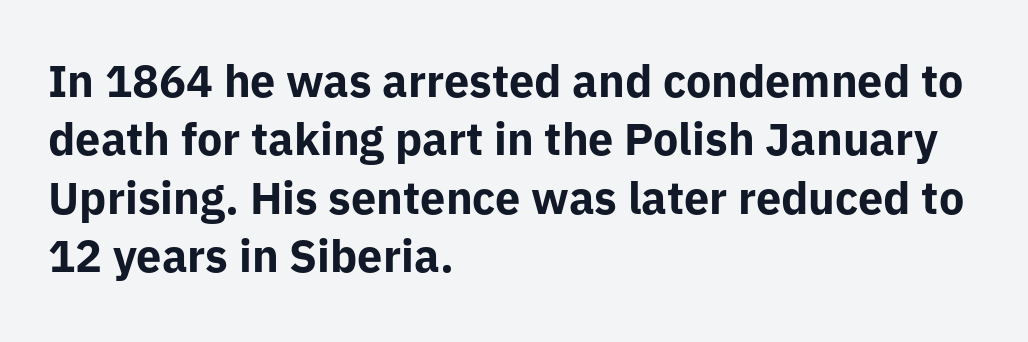
{"serif": "no", "italic": "no", "bold": "yes", "weight": "bold", "width": "normal", "stroke_contrast": "low", "x_height": "medium", "monospaced": "no", "underline": "no", "align": "left", "line_spacing": "normal", "line_spacing_ratio": 1.3, "letter_spacing": "normal", "letter_spacing_em": 0.0, "glyph_px": 45}
